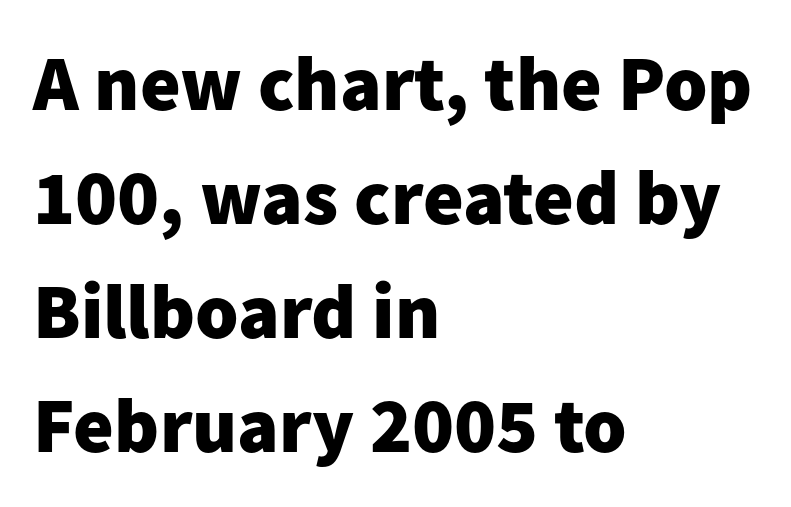
The typography opts for an upright posture over an oblique one. The designer went with a sans here, leaving each stem footless. This sample uses plain, unmodified letter spacing. The space directly below the letters is spotless. Quick note: interline space is typical.
